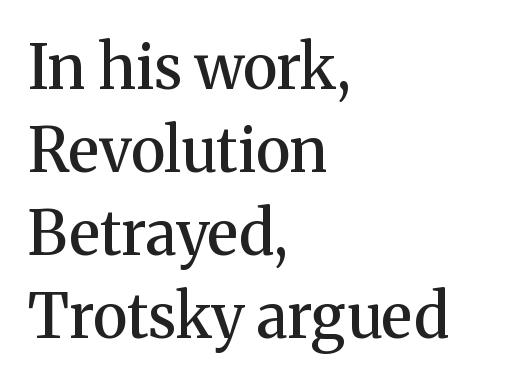
Q: Is the text bold? A: Semi-bold.
Q: Is the text italic (slanted)? A: No, it is upright.
Q: Is the typeface a serif or a sans-serif typeface? A: Serif.
Q: Is the text underlined? A: No.
Q: How is the paragraph aligned? A: Left-aligned.
Q: Is the spacing between letters normal or unusually wide? A: Normal.
Q: Is the spacing between lines tight, normal or loose? A: Normal.
Q: Width (condensed, normal, or wide)? A: Normal.
Q: Stroke contrast? A: Medium.
Q: x-height? A: Medium.
Q: Monospaced? A: No.
